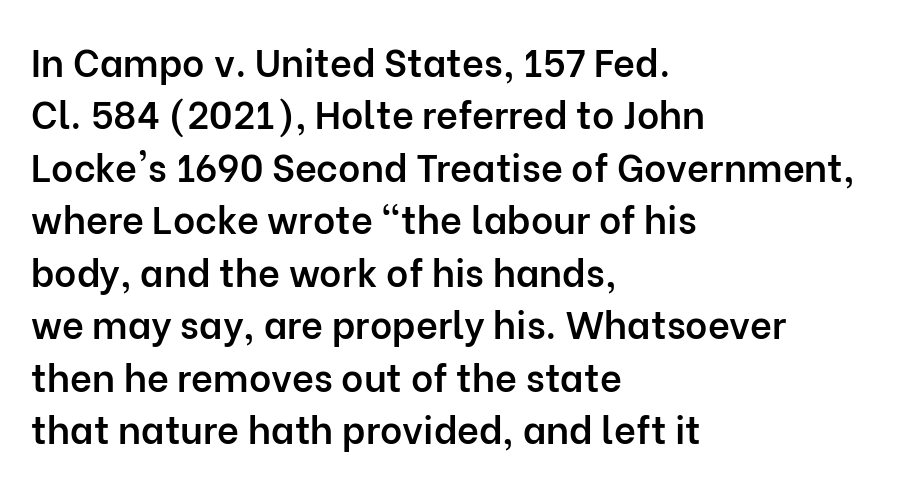
The image shows 38 px semibold sans-serif type, upright; set left-aligned, normal line spacing (1.38x), normal letter spacing, not underlined; low stroke contrast and a medium x-height.
